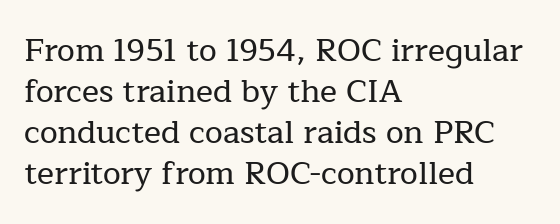
{"serif": "yes", "italic": "no", "width": "normal", "stroke_contrast": "low", "x_height": "medium", "monospaced": "no", "underline": "no", "align": "left", "line_spacing": "normal", "line_spacing_ratio": 1.28, "letter_spacing": "normal", "letter_spacing_em": 0.0, "glyph_px": 32}
